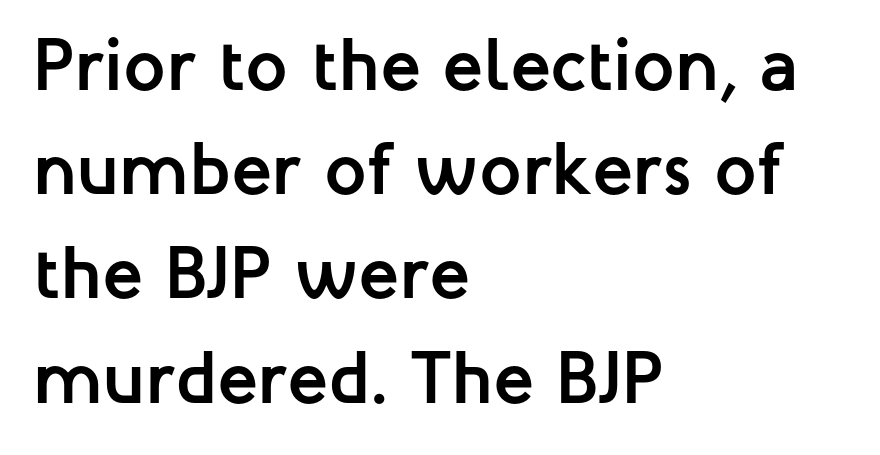
Q: Is the text bold? A: Yes.
Q: Is the text italic (slanted)? A: No, it is upright.
Q: Is the typeface a serif or a sans-serif typeface? A: Sans-serif.
Q: Is the text underlined? A: No.
Q: How is the paragraph aligned? A: Left-aligned.
Q: Is the spacing between letters normal or unusually wide? A: Normal.
Q: Is the spacing between lines tight, normal or loose? A: Normal.
Q: Width (condensed, normal, or wide)? A: Normal.
Q: Stroke contrast? A: Low.
Q: x-height? A: Medium.
Q: Monospaced? A: No.
